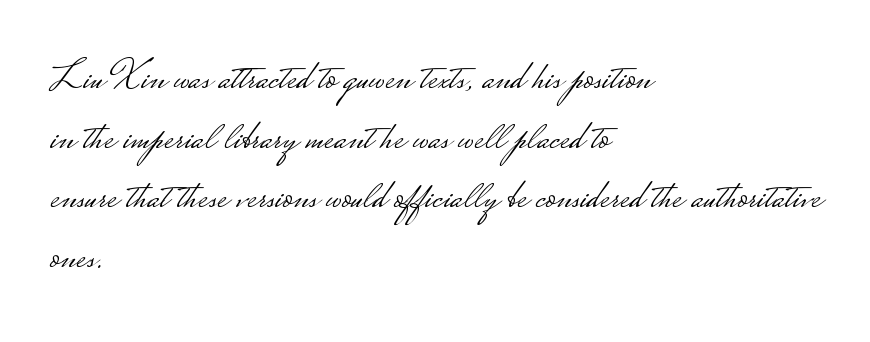
{"serif": "no", "bold": "no", "weight": "light", "width": "wide", "stroke_contrast": "low", "monospaced": "no", "underline": "no", "align": "left", "line_spacing": "normal", "line_spacing_ratio": 1.42, "letter_spacing": "normal", "letter_spacing_em": 0.0, "glyph_px": 42}
